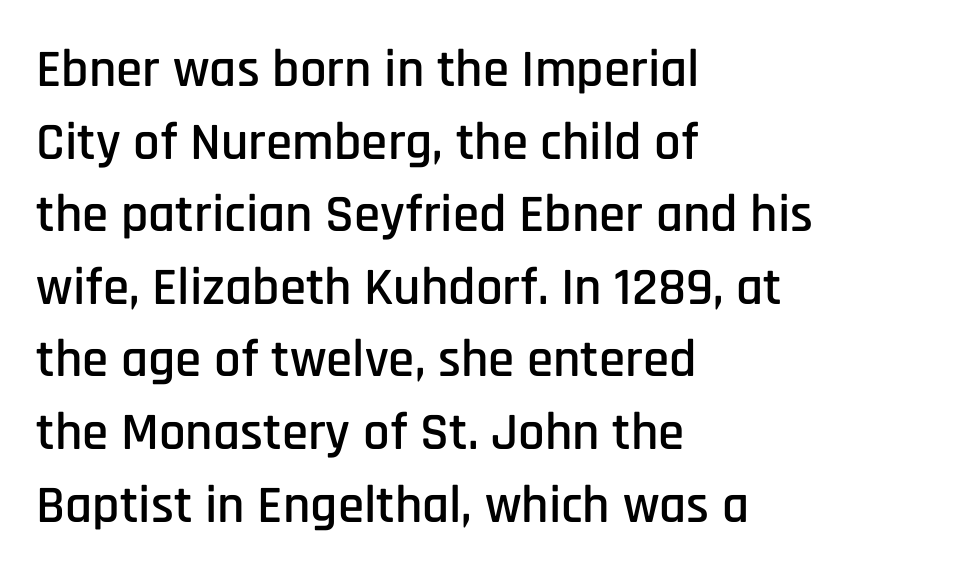
The rendering uses natural spacing where letterforms have individual widths. This is roman type, the default non-slanted kind. The typesetter chose a ragged-right arrangement here. This is sans-serif lettering, the kind often seen on screens and signage. The letterforms sit shoulder to shoulder at normal distance.
